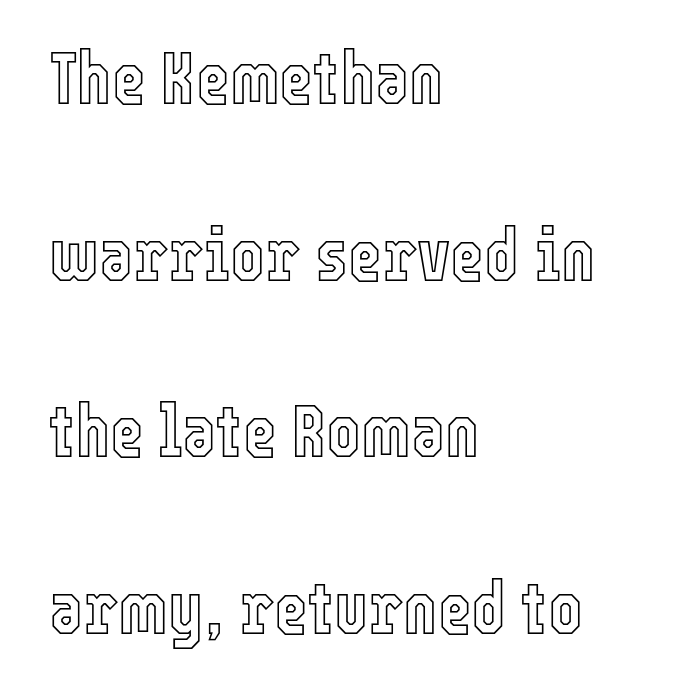
Notice how the stems are strictly vertical — no italics here. This sample trades compactness for vertical openness between lines. Decoration check: the copy has no underline. Character widths vary here, with narrow letters taking less room than wide ones. Reading down the block, your eye returns to a fixed left position each line.
